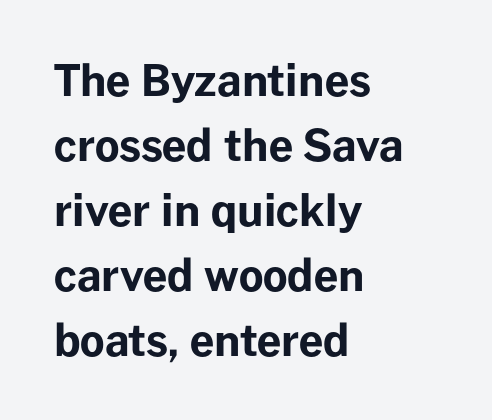
Q: Is the text bold? A: Yes.
Q: Is the text italic (slanted)? A: No, it is upright.
Q: Is the typeface a serif or a sans-serif typeface? A: Sans-serif.
Q: Is the text underlined? A: No.
Q: How is the paragraph aligned? A: Left-aligned.
Q: Is the spacing between letters normal or unusually wide? A: Normal.
Q: Is the spacing between lines tight, normal or loose? A: Normal.
Q: Width (condensed, normal, or wide)? A: Normal.
Q: Stroke contrast? A: Low.
Q: x-height? A: Medium.
Q: Monospaced? A: No.
